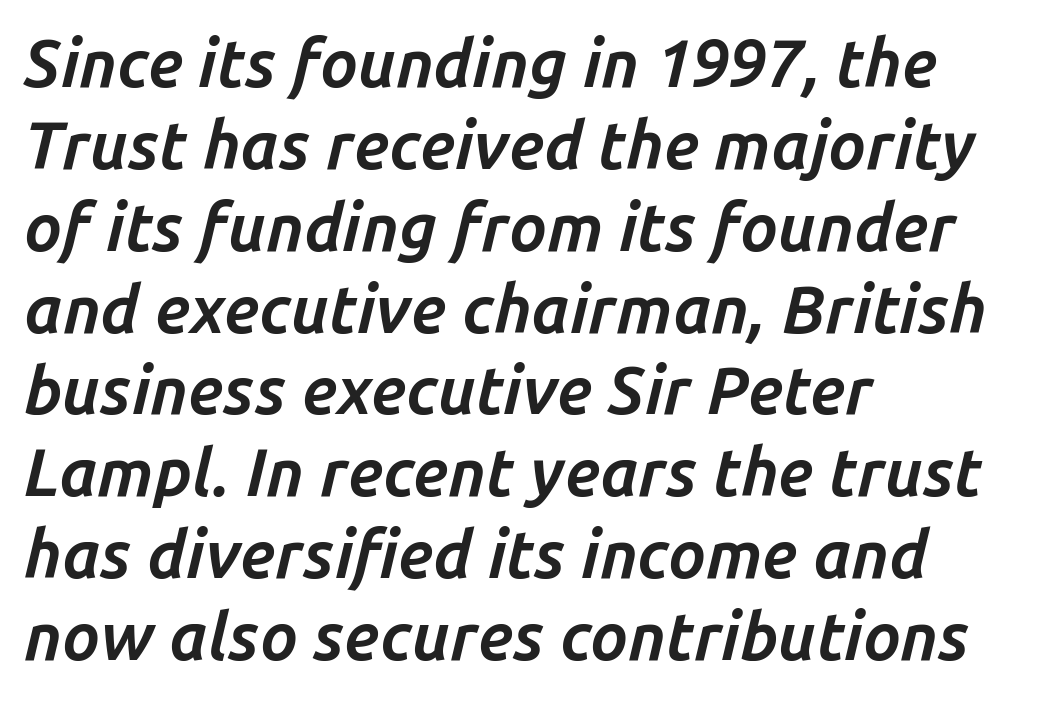
The image shows 66 px bold type, italic (leaning right); set left-aligned, line spacing 1.24x, normal letter spacing, not underlined; low stroke contrast and a medium x-height.
